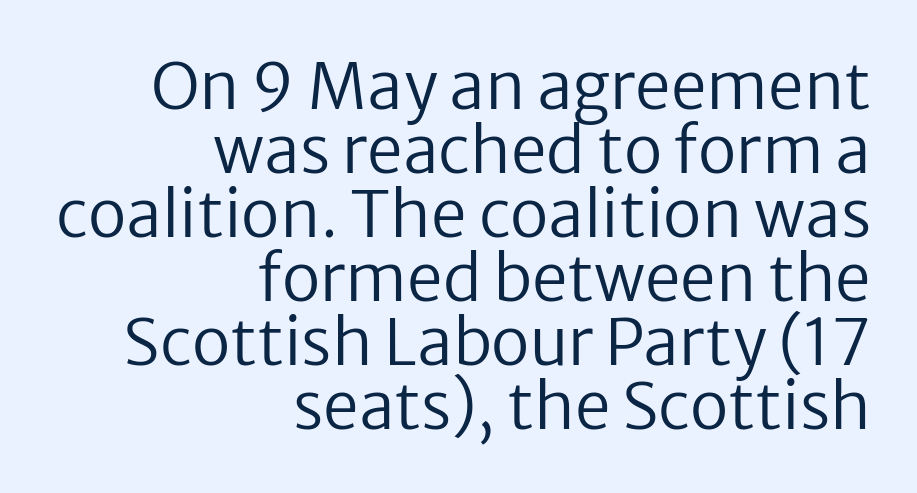
{"serif": "no", "italic": "no", "bold": "no", "weight": "regular", "width": "normal", "stroke_contrast": "low", "x_height": "medium", "monospaced": "no", "underline": "no", "align": "right", "line_spacing": "tight", "line_spacing_ratio": 1.0, "letter_spacing": "normal", "letter_spacing_em": 0.0, "glyph_px": 64}
